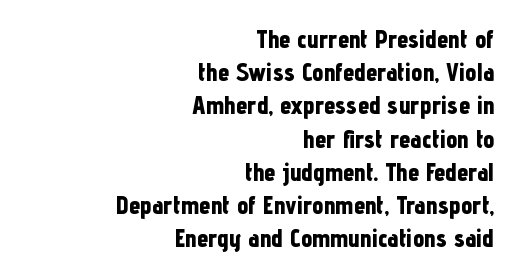
Q: Is the text bold? A: Yes.
Q: Is the text italic (slanted)? A: No, it is upright.
Q: Is the text underlined? A: No.
Q: How is the paragraph aligned? A: Right-aligned.
Q: Is the spacing between letters normal or unusually wide? A: Normal.
Q: Is the spacing between lines tight, normal or loose? A: Normal.
